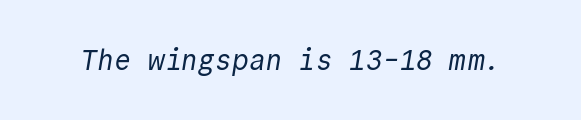
The image shows 28 px regular-weight sans-serif type, monospaced; set normal letter spacing, not underlined; a medium x-height.
